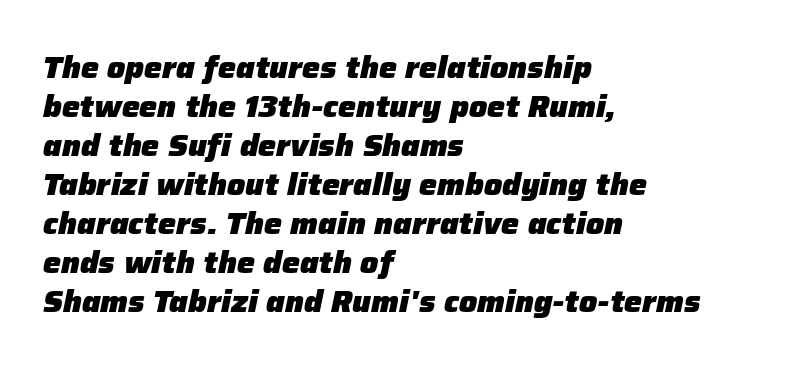
The image shows 30 px heavy type, italic (leaning right); set left-aligned, normal line spacing (1.3x), normal letter spacing, not underlined; low stroke contrast and a medium x-height.
